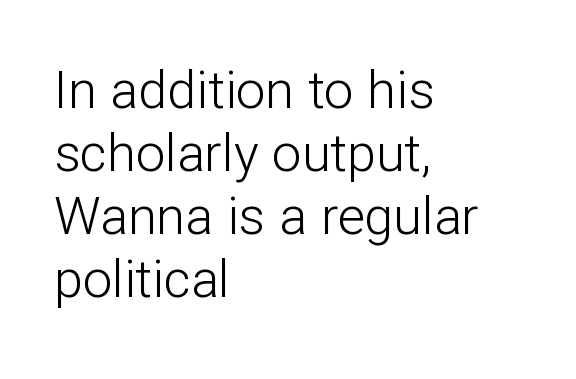
The ragged edge is on the right, which tells us the setting is flush left. The gap between lines stays unmarked. This sample uses plain, unmodified letter spacing. The rendering uses natural spacing where letterforms have individual widths.
